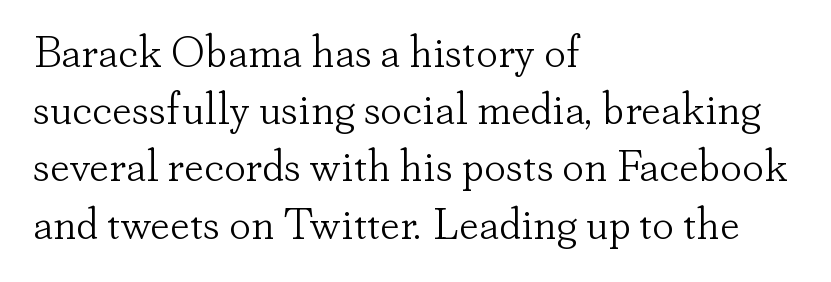
The specimen omits any rule beneath the text block's lines. Glyph-to-glyph distance matches everyday printed text. Summary of vertical rhythm: regular, with standard interline spacing. Where is the straight margin? On the left.
